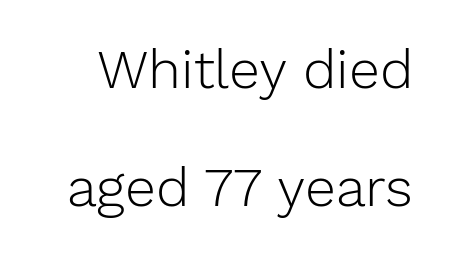
{"serif": "no", "italic": "no", "bold": "no", "weight": "light", "width": "normal", "stroke_contrast": "low", "x_height": "medium", "monospaced": "no", "underline": "no", "line_spacing": "loose", "line_spacing_ratio": 2.15, "letter_spacing": "normal", "letter_spacing_em": 0.0, "glyph_px": 55}
